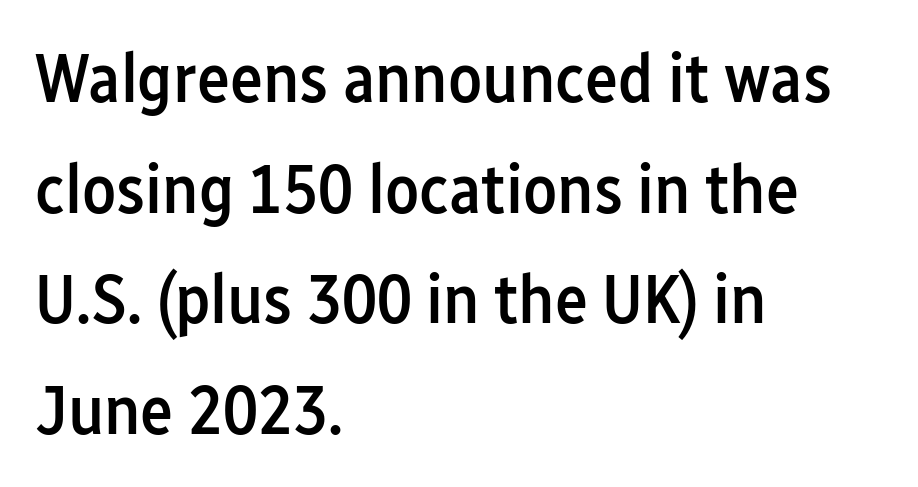
{"serif": "no", "italic": "no", "bold": "semi", "weight": "semibold", "width": "condensed", "stroke_contrast": "low", "x_height": "medium", "monospaced": "no", "underline": "no", "align": "left", "line_spacing": "normal", "line_spacing_ratio": 1.58, "letter_spacing": "normal", "letter_spacing_em": 0.0, "glyph_px": 70}
